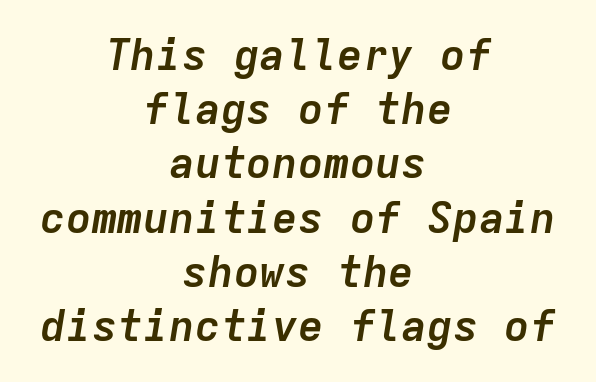
No word sits above an underline. Fixed-width glyphs throughout — classic coding-font behaviour. Casual observation: everything's sitting right in the middle. The specimen reads as italic at a glance. Each glyph is drawn with heavy, bold strokes.
